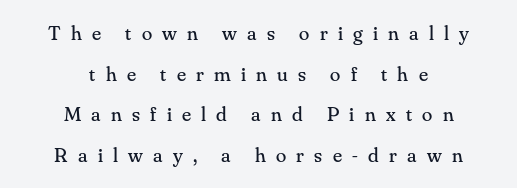
The image shows 21 px text type, upright; set centered, loose line spacing (1.94x), unusually wide letter spacing (+0.49 em), not underlined.
